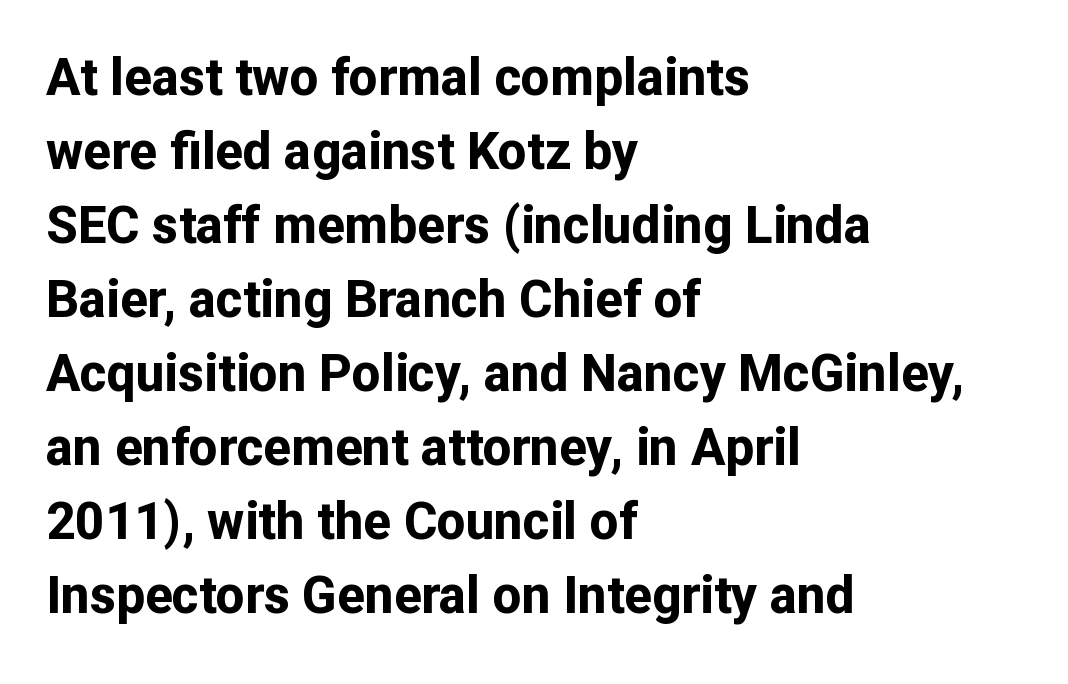
The image shows 51 px bold sans-serif type, upright; set left-aligned, normal line spacing (1.45x), normal letter spacing, not underlined; low stroke contrast and a medium x-height.
